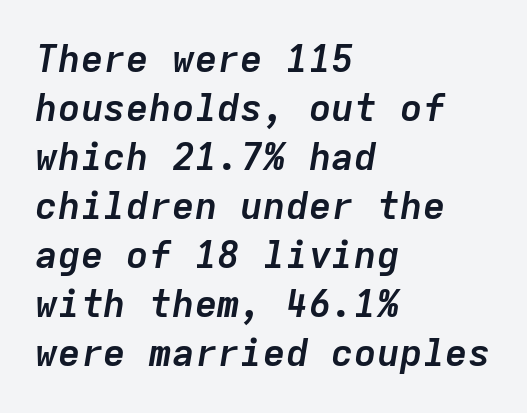
The image shows 38 px semibold type, italic (leaning right), monospaced; set left-aligned, normal line spacing (1.29x), normal letter spacing, not underlined; low stroke contrast and a medium x-height.
